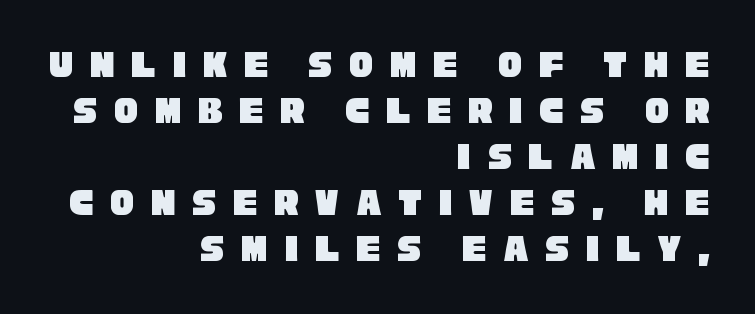
The space beneath each line is pristine and unruled. These lines are set flush right with a ragged left edge. These lines are composed in type without serifs. Spacing verdict: proportional, widths tailored to each character. Here the glyphs are tracked loosely, breaking word shapes into spaced letters. Rows of type sit shoulder to shoulder in the vertical direction.
